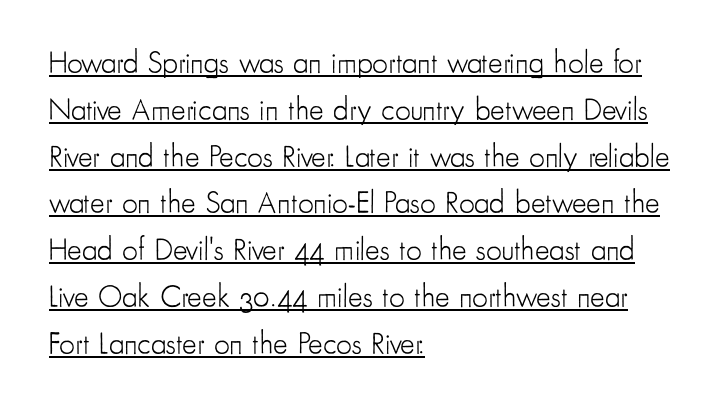
Q: Is the text bold? A: No.
Q: Is the text italic (slanted)? A: No, it is upright.
Q: Is the typeface a serif or a sans-serif typeface? A: Sans-serif.
Q: Is the text underlined? A: Yes.
Q: How is the paragraph aligned? A: Left-aligned.
Q: Is the spacing between letters normal or unusually wide? A: Normal.
Q: Is the spacing between lines tight, normal or loose? A: Normal.
Q: Width (condensed, normal, or wide)? A: Condensed.
Q: Stroke contrast? A: Low.
Q: x-height? A: Small.
Q: Monospaced? A: No.
